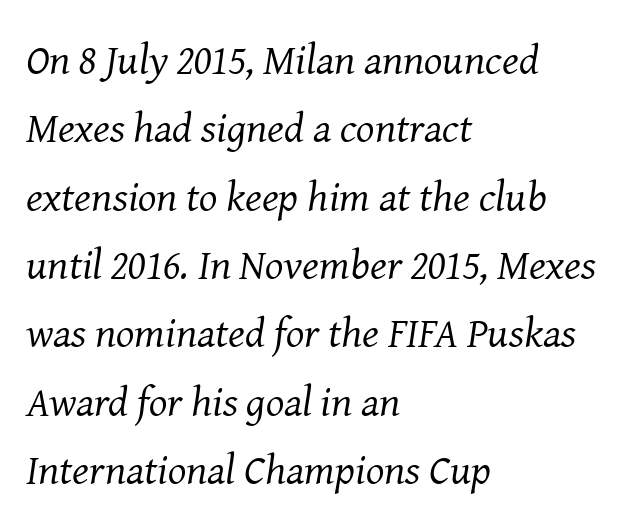
Q: Is the text bold? A: No.
Q: Is the text italic (slanted)? A: Yes, it leans right by about 8 degrees.
Q: Is the typeface a serif or a sans-serif typeface? A: Serif.
Q: Is the text underlined? A: No.
Q: How is the paragraph aligned? A: Left-aligned.
Q: Is the spacing between letters normal or unusually wide? A: Normal.
Q: Is the spacing between lines tight, normal or loose? A: Normal.
Q: Width (condensed, normal, or wide)? A: Normal.
Q: Stroke contrast? A: Medium.
Q: x-height? A: Medium.
Q: Monospaced? A: No.
